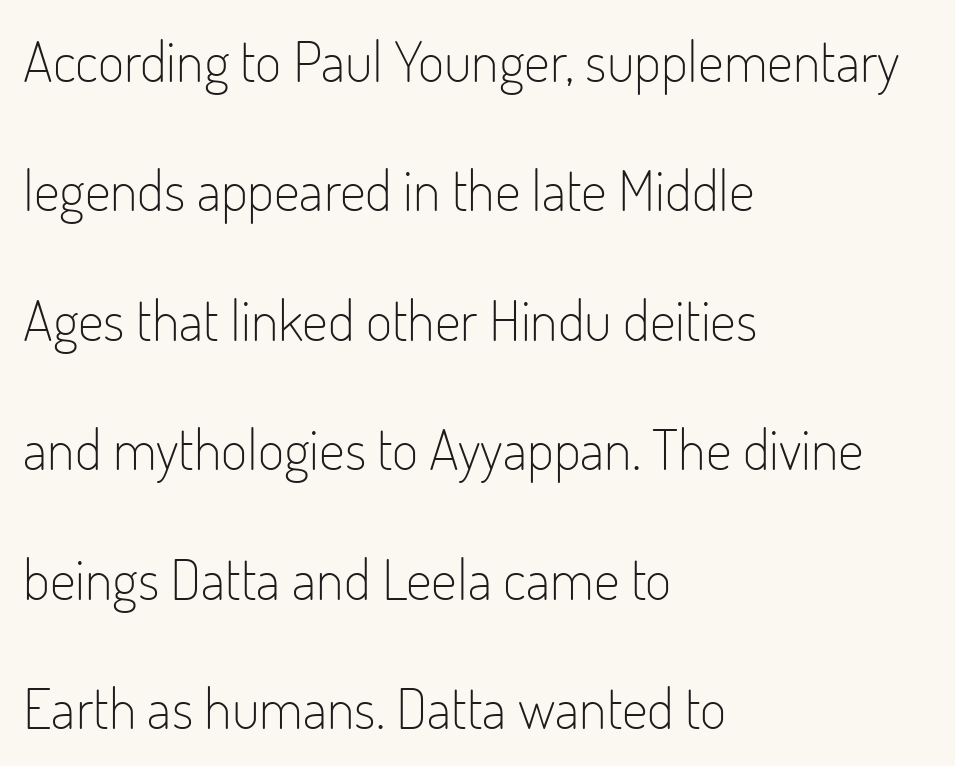
Q: Is the text bold? A: No.
Q: Is the text italic (slanted)? A: No, it is upright.
Q: Is the typeface a serif or a sans-serif typeface? A: Sans-serif.
Q: Is the text underlined? A: No.
Q: How is the paragraph aligned? A: Left-aligned.
Q: Is the spacing between letters normal or unusually wide? A: Normal.
Q: Is the spacing between lines tight, normal or loose? A: Loose.
Q: Width (condensed, normal, or wide)? A: Condensed.
Q: Stroke contrast? A: Low.
Q: x-height? A: Small.
Q: Monospaced? A: No.
